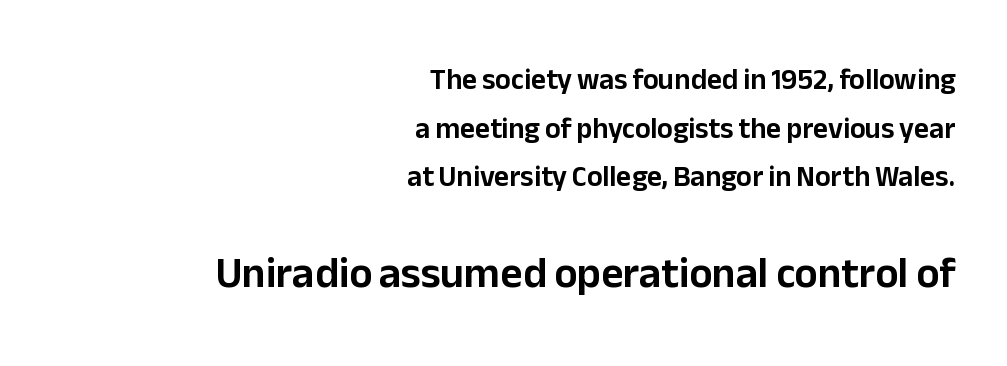
The image shows 43 px sans-serif type, upright; set right-aligned, normal line spacing (1.68x), normal letter spacing, not underlined; the second (bottom) block is 1.48x larger; low stroke contrast and a medium x-height.
